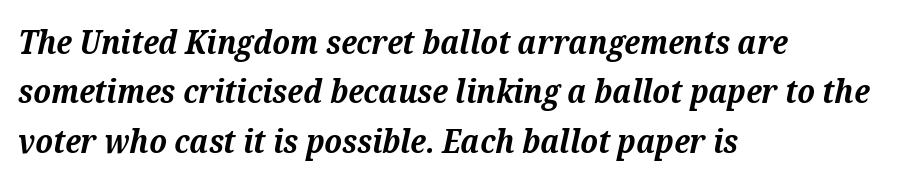
Nobody touched the tracking dial on this one. The rendering uses a moderate line-height, typical for paragraphs. Words float on clear page, feet unadorned. A typesetter would mark this as italic.
